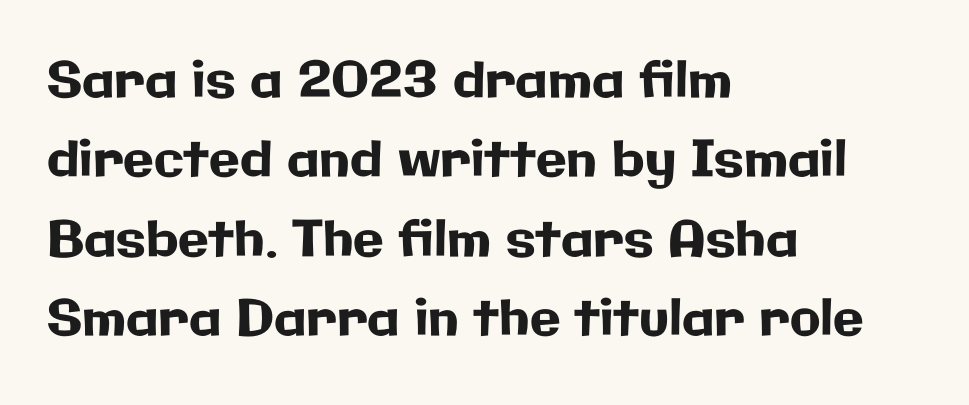
Which margin do the lines hug? The left one — the right edge is uneven. Regarding leading, the lines here are spaced in the standard way. Letterform terminals end flat and unadorned throughout the passage. The rendering keeps characters at their native spacing. Unlike italic type, these characters show no tilt at all. The passage shown is typed in a proportional face where columns would drift.
